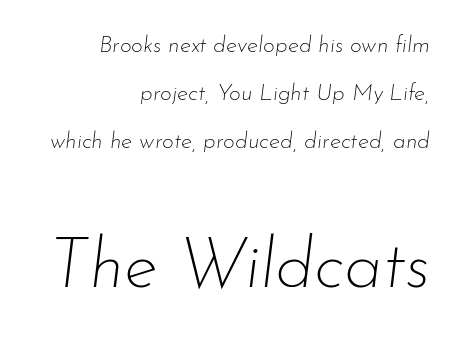
Q: Is the text bold? A: No.
Q: Is the text italic (slanted)? A: Yes, it leans right by about 7 degrees.
Q: Is the text underlined? A: No.
Q: How is the paragraph aligned? A: Right-aligned.
Q: Is the spacing between letters normal or unusually wide? A: Normal.
Q: Is the spacing between lines tight, normal or loose? A: Loose.
Q: Which block of text is set in a larger size, the first (top) or the second (bottom)? A: The second (bottom) one.
Q: Width (condensed, normal, or wide)? A: Normal.
Q: Stroke contrast? A: Low.
Q: x-height? A: Small.
Q: Monospaced? A: No.
